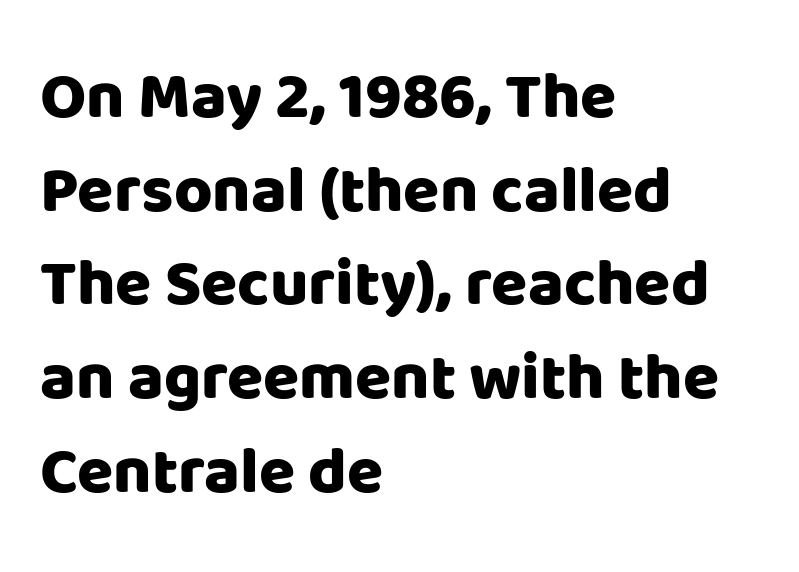
Q: Is the text bold? A: Yes.
Q: Is the text italic (slanted)? A: No, it is upright.
Q: Is the typeface a serif or a sans-serif typeface? A: Sans-serif.
Q: Is the text underlined? A: No.
Q: How is the paragraph aligned? A: Left-aligned.
Q: Is the spacing between letters normal or unusually wide? A: Normal.
Q: Is the spacing between lines tight, normal or loose? A: Normal.
Q: Width (condensed, normal, or wide)? A: Normal.
Q: Stroke contrast? A: Low.
Q: x-height? A: Large.
Q: Monospaced? A: No.
